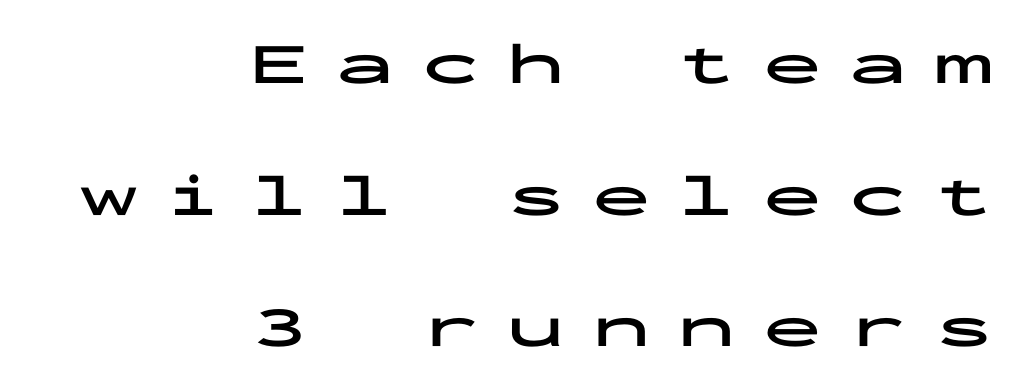
The image shows 59 px bold, wide sans-serif type, upright, monospaced; set right-aligned, loose line spacing (2.23x), unusually wide letter spacing (+0.45 em), not underlined; low stroke contrast and a medium x-height.
